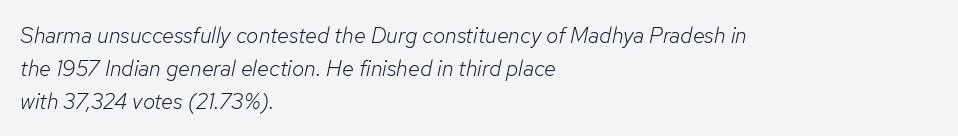
Q: Is the text bold? A: No.
Q: Is the text italic (slanted)? A: Yes, it leans right by about 12 degrees.
Q: Is the text underlined? A: No.
Q: How is the paragraph aligned? A: Left-aligned.
Q: Is the spacing between letters normal or unusually wide? A: Normal.
Q: Is the spacing between lines tight, normal or loose? A: Normal.
